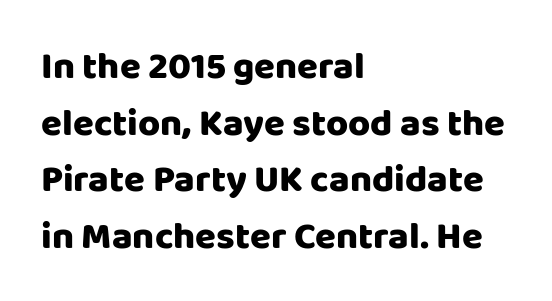
{"serif": "no", "italic": "no", "width": "normal", "stroke_contrast": "low", "x_height": "large", "monospaced": "no", "underline": "no", "align": "left", "line_spacing": "normal", "line_spacing_ratio": 1.49, "letter_spacing": "normal", "letter_spacing_em": 0.0, "glyph_px": 38}
